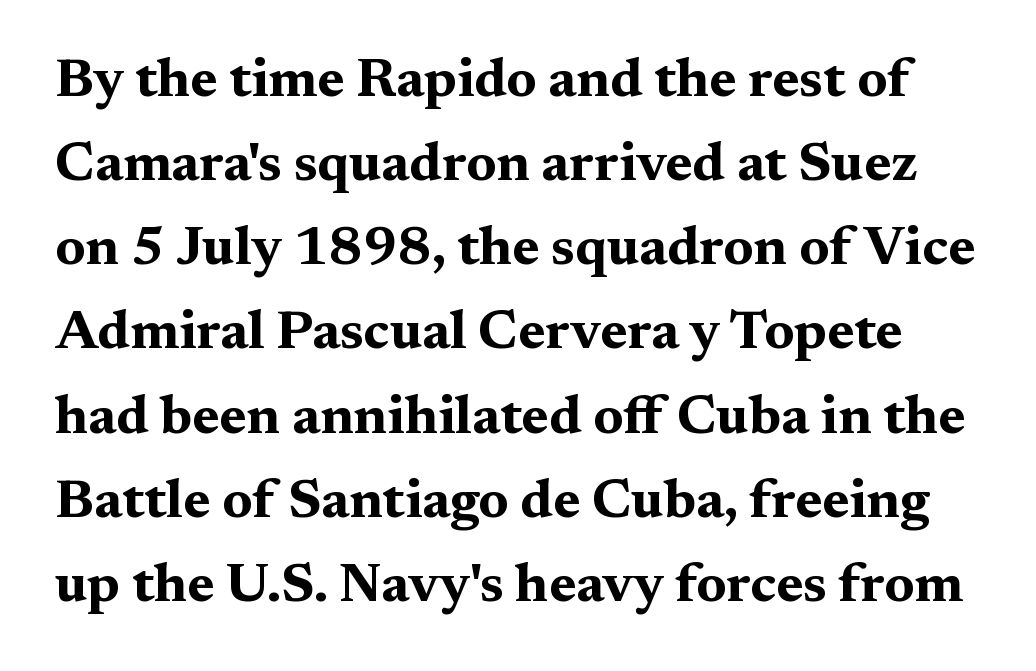
{"serif": "yes", "italic": "no", "bold": "yes", "weight": "bold", "width": "wide", "stroke_contrast": "medium", "x_height": "medium", "monospaced": "no", "underline": "no", "line_spacing": "normal", "line_spacing_ratio": 1.53, "letter_spacing": "normal", "letter_spacing_em": 0.0, "glyph_px": 55}
